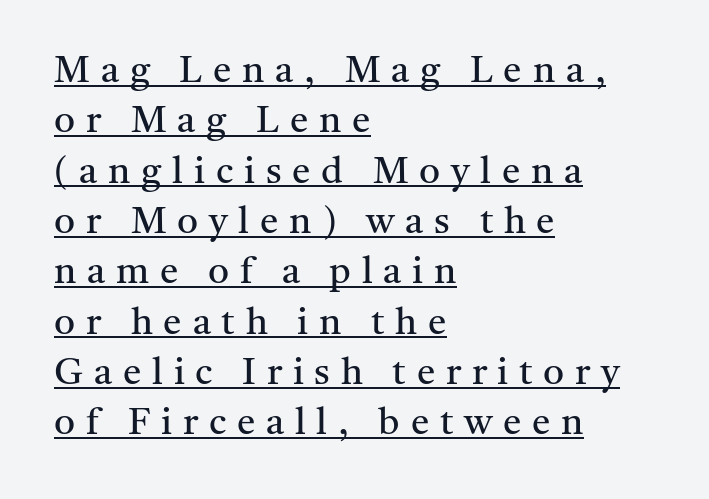
The image shows 37 px regular-weight serif type, upright; set left-aligned, normal line spacing (1.36x), unusually wide letter spacing (+0.29 em), underlined; medium stroke contrast and a medium x-height.
